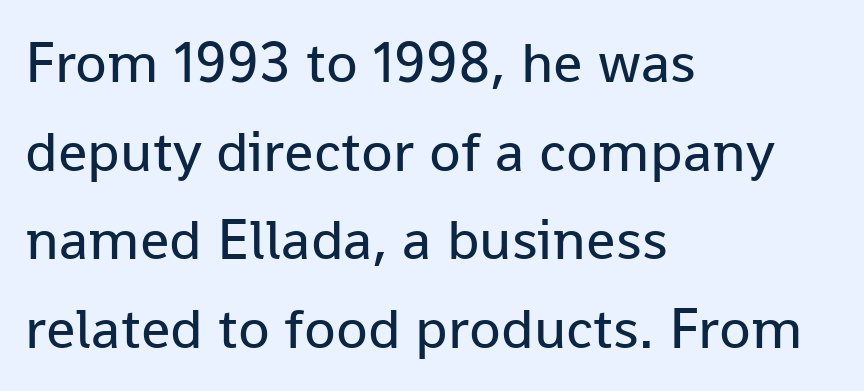
The image shows 58 px regular-weight sans-serif type, upright; set left-aligned, normal line spacing (1.53x), normal letter spacing, not underlined; low stroke contrast and a medium x-height.
